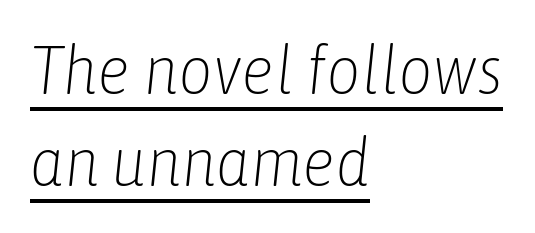
Q: Is the text bold? A: No.
Q: Is the text italic (slanted)? A: Yes, it leans right by about 6 degrees.
Q: Is the text underlined? A: Yes.
Q: How is the paragraph aligned? A: Left-aligned.
Q: Is the spacing between letters normal or unusually wide? A: Normal.
Q: Is the spacing between lines tight, normal or loose? A: Normal.
Q: Width (condensed, normal, or wide)? A: Condensed.
Q: Stroke contrast? A: Low.
Q: x-height? A: Medium.
Q: Monospaced? A: No.
